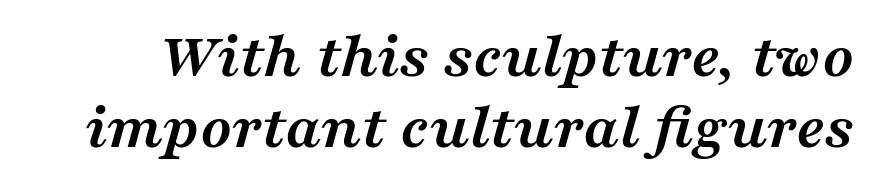
{"serif": "yes", "italic": "yes", "lean": "right", "slant_degrees": 16, "bold": "yes", "weight": "semibold", "width": "wide", "stroke_contrast": "medium", "x_height": "medium", "monospaced": "no", "underline": "no", "line_spacing": "tight", "line_spacing_ratio": 1.1, "letter_spacing": "normal", "letter_spacing_em": 0.0, "glyph_px": 65}
